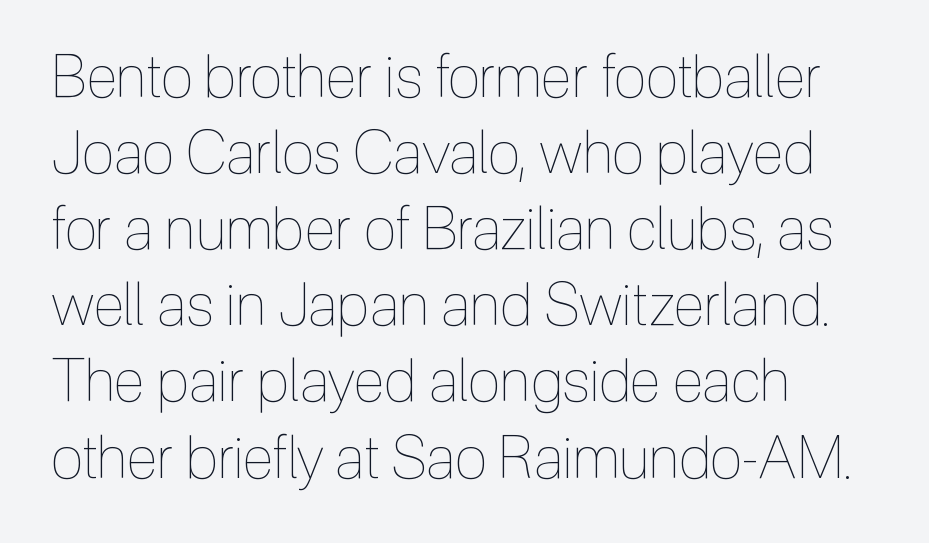
The image shows 59 px thin, condensed type, upright; set left-aligned, normal line spacing (1.29x), normal letter spacing, not underlined; a medium x-height.
